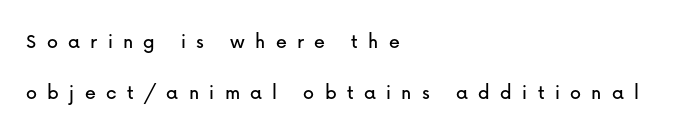
Q: Is the text italic (slanted)? A: No, it is upright.
Q: Is the text underlined? A: No.
Q: How is the paragraph aligned? A: Left-aligned.
Q: Is the spacing between letters normal or unusually wide? A: Unusually wide.
Q: Is the spacing between lines tight, normal or loose? A: Loose.
